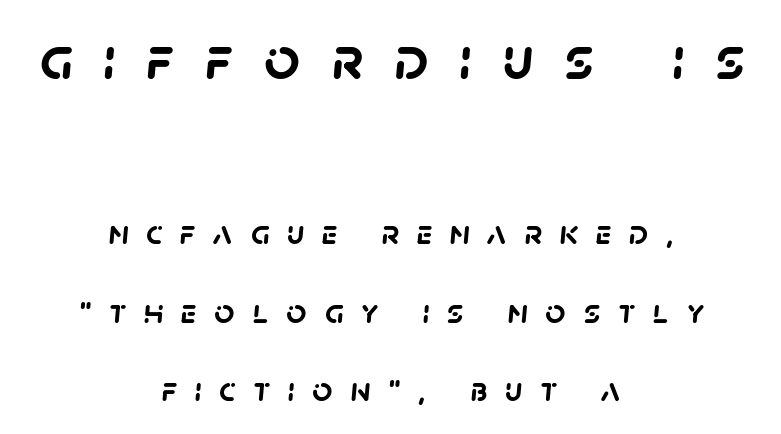
Q: Is the text bold? A: Yes.
Q: Is the typeface a serif or a sans-serif typeface? A: Sans-serif.
Q: Is the text underlined? A: No.
Q: How is the paragraph aligned? A: Centered.
Q: Is the spacing between letters normal or unusually wide? A: Unusually wide.
Q: Is the spacing between lines tight, normal or loose? A: Loose.
Q: Which block of text is set in a larger size, the first (top) or the second (bottom)? A: The first (top) one.
Q: Width (condensed, normal, or wide)? A: Normal.
Q: Stroke contrast? A: Low.
Q: x-height? A: Large.
Q: Monospaced? A: No.
